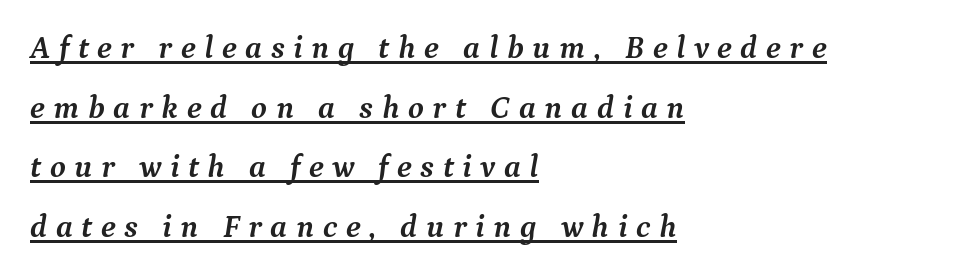
Q: Is the text bold? A: Yes.
Q: Is the text italic (slanted)? A: Yes, it leans right by about 9 degrees.
Q: Is the typeface a serif or a sans-serif typeface? A: Serif.
Q: Is the text underlined? A: Yes.
Q: How is the paragraph aligned? A: Left-aligned.
Q: Is the spacing between letters normal or unusually wide? A: Unusually wide.
Q: Width (condensed, normal, or wide)? A: Normal.
Q: Stroke contrast? A: Medium.
Q: x-height? A: Medium.
Q: Monospaced? A: No.
